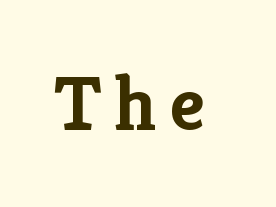
These lines are rendered in a variable-pitch font. Regarding serifs, this sample has them. Do the letters lean? They stand straight. The baseline area is clear.
